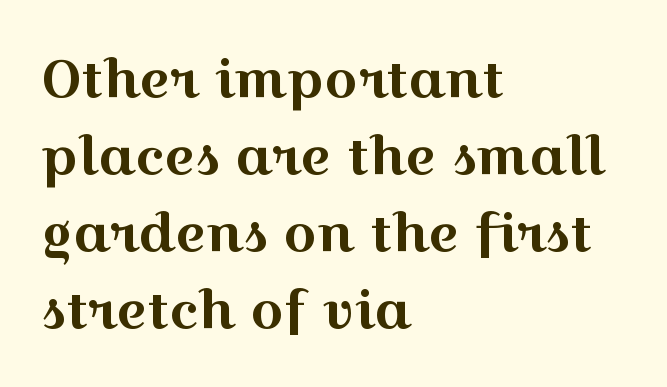
{"serif": "yes", "italic": "no", "width": "wide", "x_height": "medium", "monospaced": "no", "underline": "no", "align": "left", "line_spacing": "normal", "line_spacing_ratio": 1.48, "letter_spacing": "normal", "letter_spacing_em": 0.0, "glyph_px": 52}
